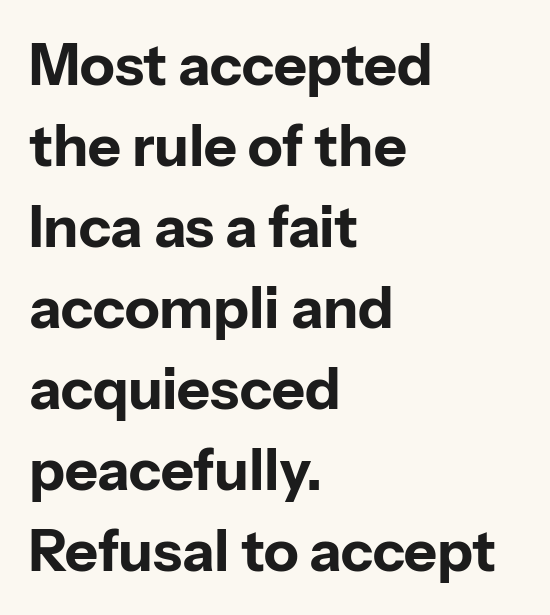
{"serif": "no", "italic": "no", "bold": "yes", "weight": "bold", "width": "normal", "stroke_contrast": "low", "x_height": "medium", "monospaced": "no", "underline": "no", "align": "left", "line_spacing": "normal", "line_spacing_ratio": 1.42, "letter_spacing": "normal", "letter_spacing_em": 0.0, "glyph_px": 57}
